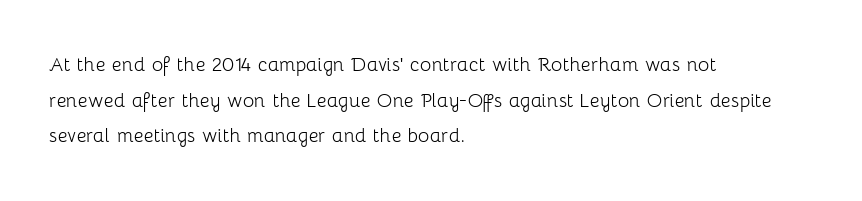
Q: Is the text bold? A: No.
Q: Is the text italic (slanted)? A: No, it is upright.
Q: Is the text underlined? A: No.
Q: How is the paragraph aligned? A: Left-aligned.
Q: Is the spacing between letters normal or unusually wide? A: Normal.
Q: Is the spacing between lines tight, normal or loose? A: Normal.
